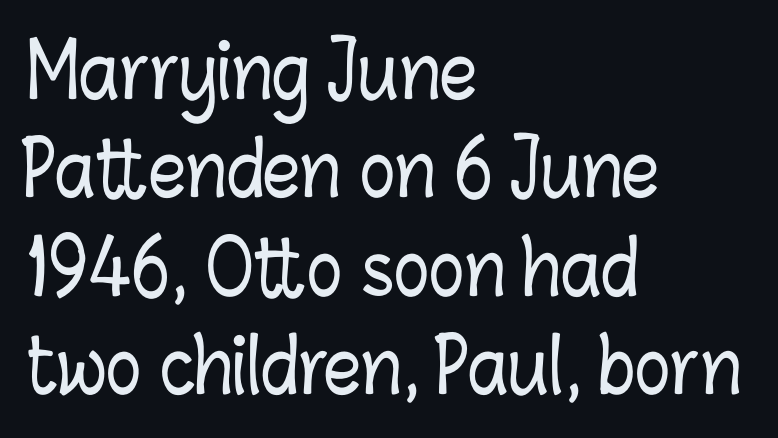
The image shows 74 px condensed type, upright; set left-aligned, normal line spacing (1.33x), normal letter spacing, not underlined; low stroke contrast and a medium x-height.
